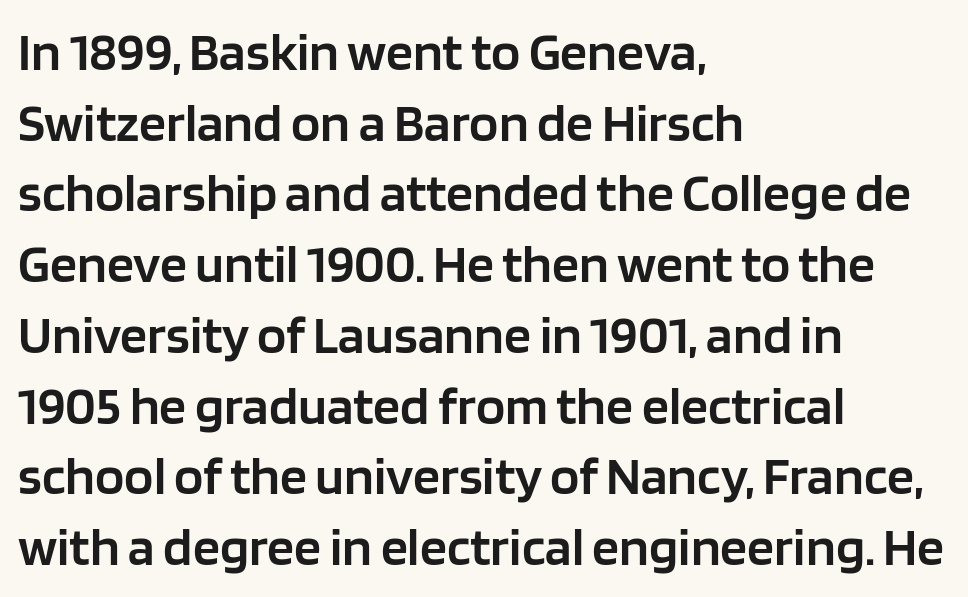
Caption: standard tracking, unaltered. These words are printed semibold, heavier than regular yet not bold. Leftover space on each line is placed entirely after the last word. The axis of the letterforms is exactly vertical. Looks like regular typesetting: each glyph gets only the width it needs.
